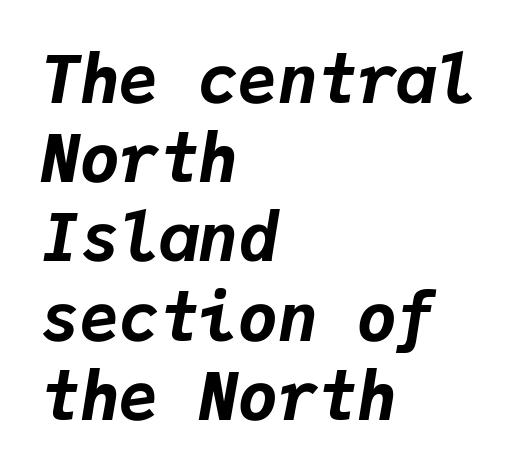
Q: Is the text bold? A: Yes.
Q: Is the text italic (slanted)? A: Yes, it leans right by about 9 degrees.
Q: Is the text underlined? A: No.
Q: How is the paragraph aligned? A: Left-aligned.
Q: Is the spacing between letters normal or unusually wide? A: Normal.
Q: Width (condensed, normal, or wide)? A: Normal.
Q: Stroke contrast? A: Low.
Q: x-height? A: Medium.
Q: Monospaced? A: Yes.
